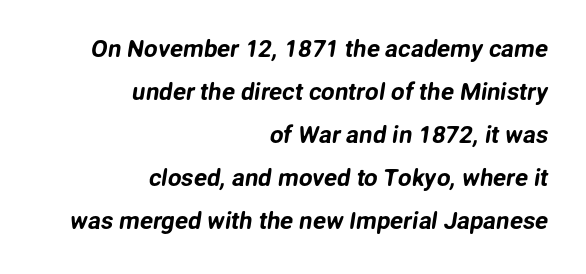
Look at the tracking — it's just the regular setting, nothing added. Check the space under the baseline: it is left empty. The setting favours the right margin, as signatures and pull-quotes sometimes do.
